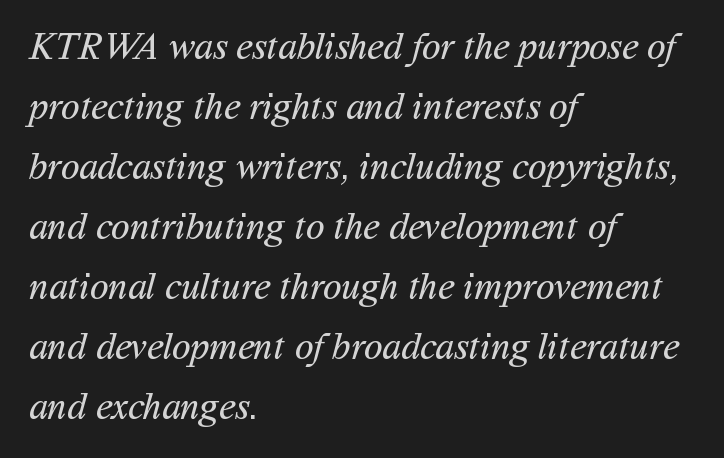
{"serif": "no", "bold": "no", "weight": "regular", "width": "normal", "stroke_contrast": "medium", "x_height": "medium", "monospaced": "no", "underline": "no", "align": "left", "line_spacing": "normal", "line_spacing_ratio": 1.58, "letter_spacing": "normal", "letter_spacing_em": 0.0, "glyph_px": 38}
